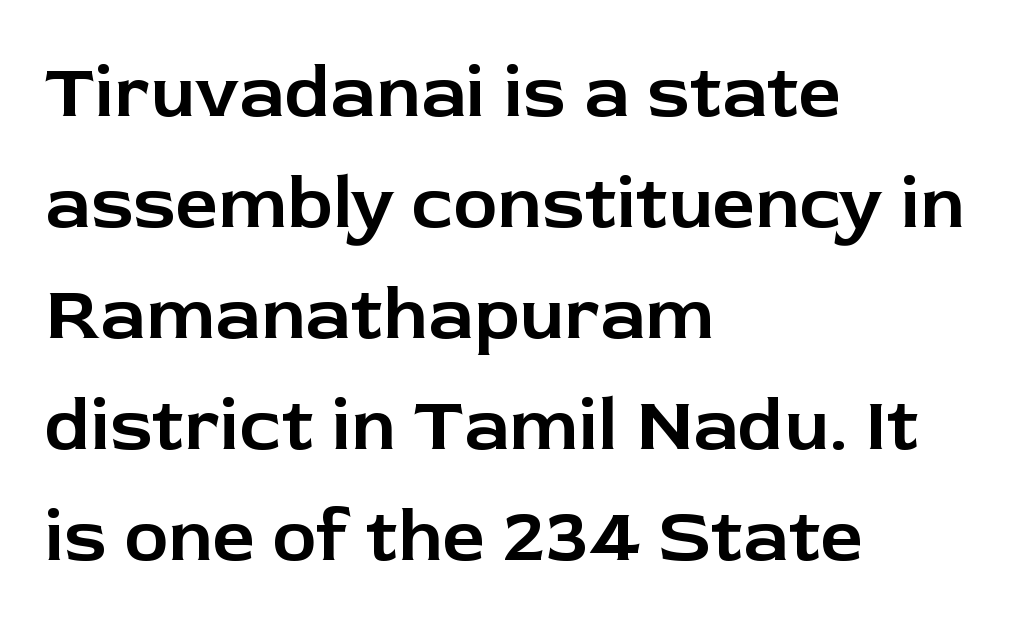
Q: Is the text italic (slanted)? A: No, it is upright.
Q: Is the typeface a serif or a sans-serif typeface? A: Sans-serif.
Q: Is the text underlined? A: No.
Q: How is the paragraph aligned? A: Left-aligned.
Q: Is the spacing between letters normal or unusually wide? A: Normal.
Q: Is the spacing between lines tight, normal or loose? A: Normal.
Q: Width (condensed, normal, or wide)? A: Normal.
Q: Stroke contrast? A: Low.
Q: x-height? A: Medium.
Q: Monospaced? A: No.
